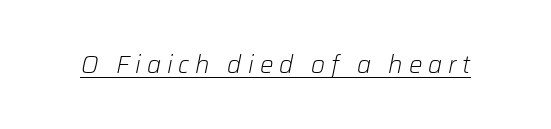
Stroke mass is kept to a normal reading level or below. Looks like someone drew a line under every word here. The letterforms stand isolated, each surrounded by extra space. An italicized treatment has been applied to the whole sample.
